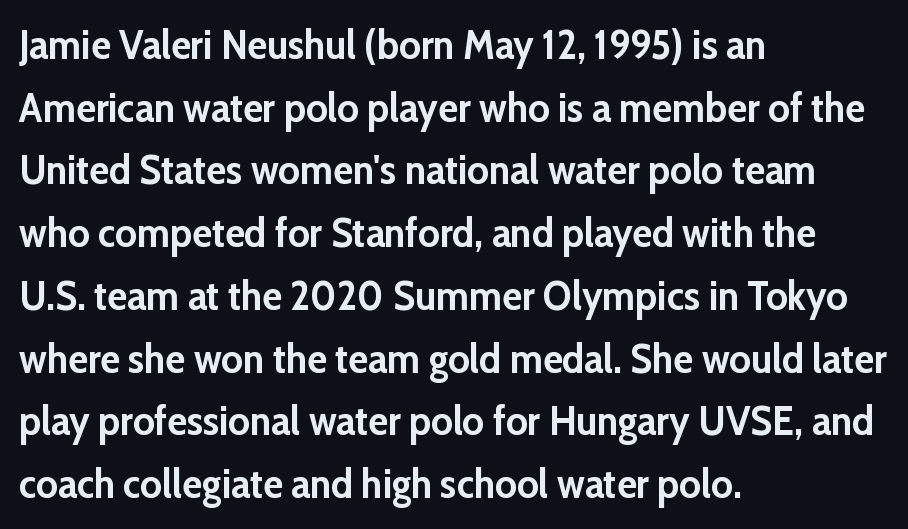
You can tell it's not italic because the verticals are truly vertical. A clean baseline with only descenders dipping below it. All the whitespace from short lines collects on the right. Between one letter and the next there's only the usual sliver of space. Honestly, the row spacing looks completely unremarkable. The characters look thick and weighty, a clear bold.
